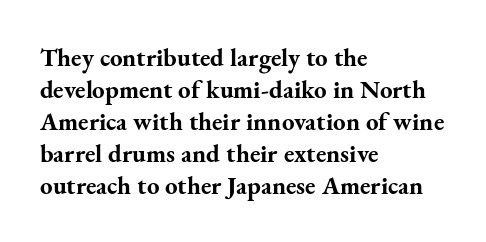
The image shows 25 px bold type, upright; set left-aligned, normal line spacing (1.28x), normal letter spacing, not underlined.
